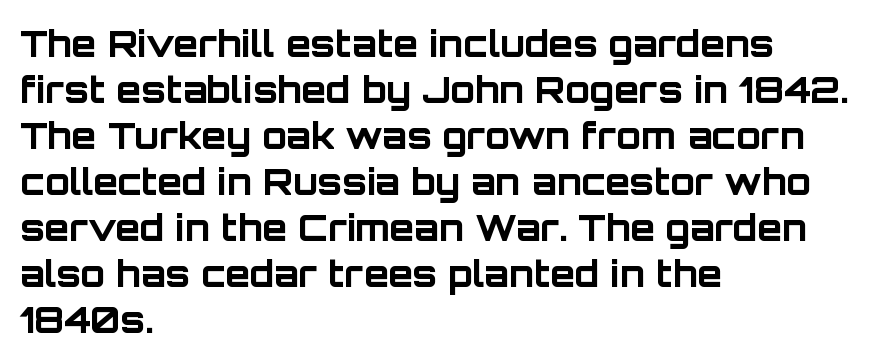
Thick stems and heavy bowls — unmistakably bold. The line-height multiplier appears to be the usual default. Nobody touched the tracking dial on this one. The letters carry no serifs — their stems end cleanly without finishing strokes. The passage is arranged the way most books set body copy — flush left. Do the characters align in a grid? No, the font is proportional.
